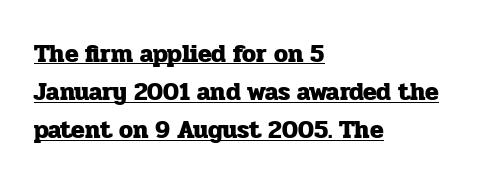
The image shows 25 px bold type, upright; set left-aligned, normal line spacing (1.53x), normal letter spacing, underlined.
